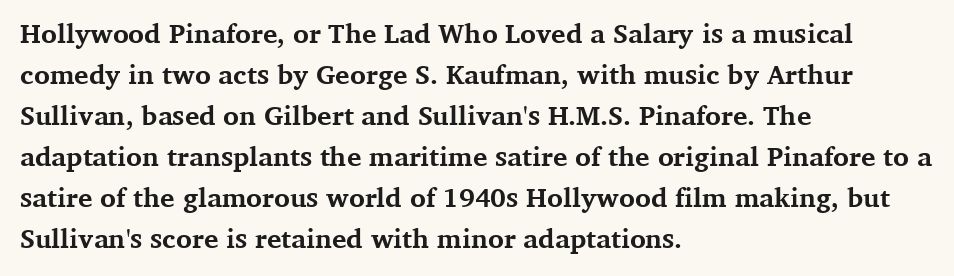
Q: Is the text bold? A: Yes.
Q: Is the text italic (slanted)? A: No, it is upright.
Q: Is the text underlined? A: No.
Q: How is the paragraph aligned? A: Left-aligned.
Q: Is the spacing between letters normal or unusually wide? A: Normal.
Q: Is the spacing between lines tight, normal or loose? A: Normal.
